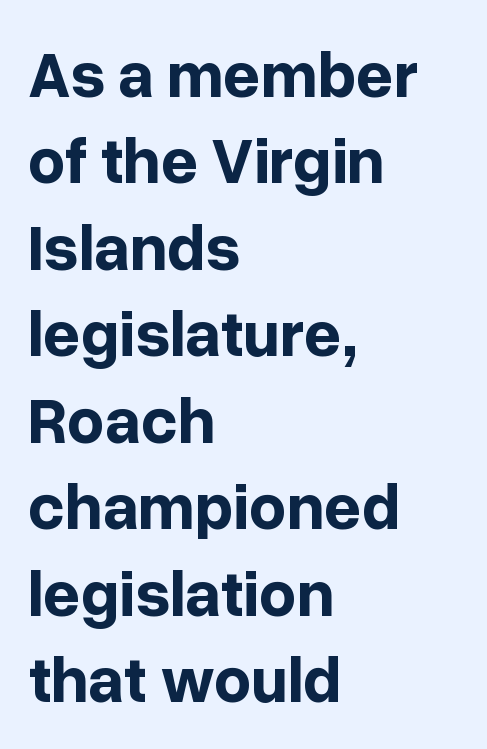
The image shows 65 px bold sans-serif type, upright; set left-aligned, normal line spacing (1.33x), normal letter spacing, not underlined; low stroke contrast and a medium x-height.
